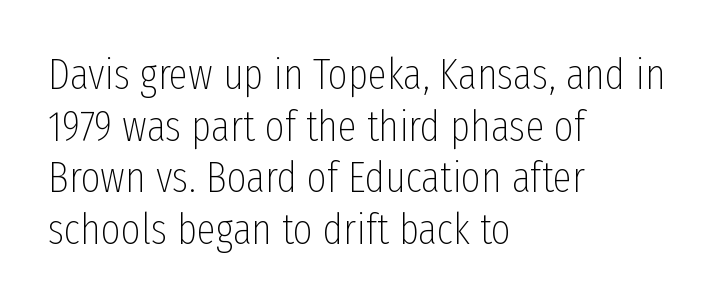
{"serif": "no", "italic": "no", "bold": "no", "weight": "thin", "width": "condensed", "stroke_contrast": "low", "x_height": "medium", "monospaced": "no", "underline": "no", "align": "left", "line_spacing_ratio": 1.2, "letter_spacing": "normal", "letter_spacing_em": 0.0, "glyph_px": 43}
